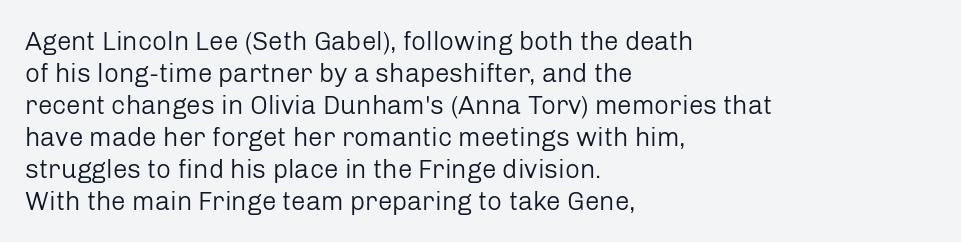
The passage shown is not underscored anywhere. Words appear dense and cohesive because spacing is normal. Alignment: flush left. Unlike italic type, these characters show no tilt at all.
